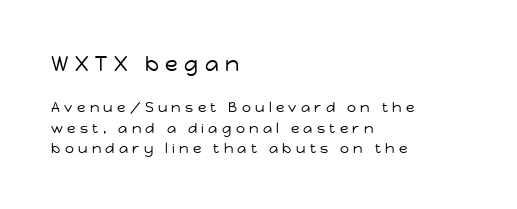
Q: Is the text bold? A: No.
Q: Is the text italic (slanted)? A: No, it is upright.
Q: Is the text underlined? A: No.
Q: How is the paragraph aligned? A: Left-aligned.
Q: Is the spacing between letters normal or unusually wide? A: Unusually wide.
Q: Is the spacing between lines tight, normal or loose? A: Normal.
Q: Which block of text is set in a larger size, the first (top) or the second (bottom)? A: The first (top) one.
